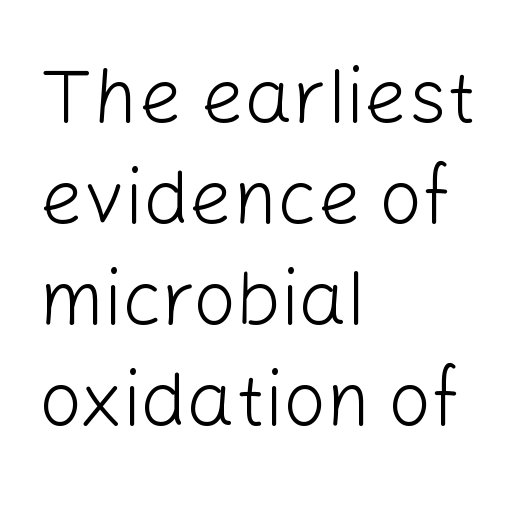
The image shows 76 px light sans-serif type, upright; set left-aligned, normal line spacing (1.33x), normal letter spacing, not underlined; low stroke contrast and a medium x-height.
